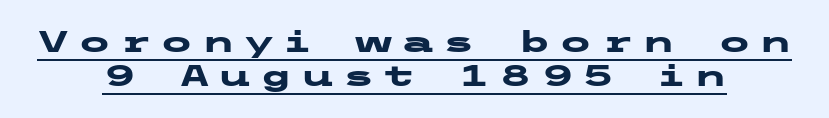
Quick note: underline on. Every character sits straight up, as roman type does. Is the type bold? Yes — the strokes are clearly thick and heavy. This sample is center-justified, so both line endings float freely. The passage shown is typeset with a sans-serif family. Here the glyphs are tracked loosely, breaking word shapes into spaced letters.
